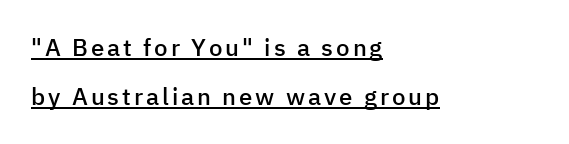
Q: Is the text bold? A: Semi-bold.
Q: Is the text italic (slanted)? A: No, it is upright.
Q: Is the text underlined? A: Yes.
Q: How is the paragraph aligned? A: Left-aligned.
Q: Is the spacing between lines tight, normal or loose? A: Loose.
